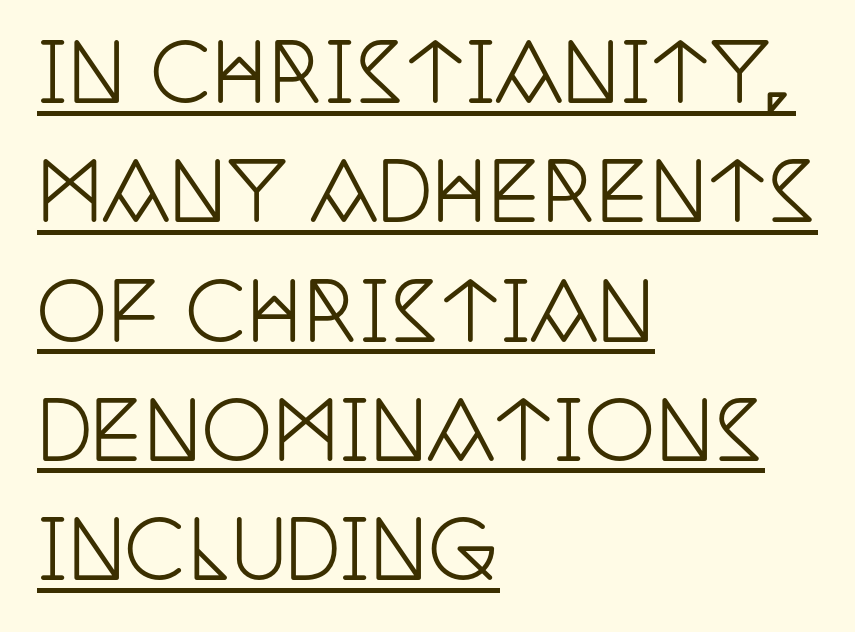
The image shows 79 px condensed serif type, upright; set left-aligned, normal line spacing (1.51x), normal letter spacing, underlined; low stroke contrast and a large x-height.
